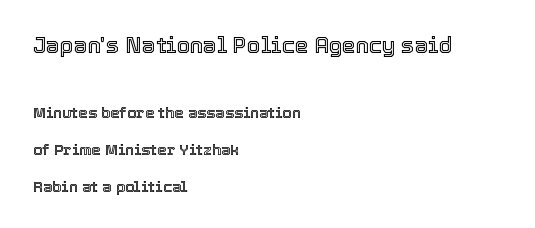
{"italic": "no", "underline": "no", "align": "left", "line_spacing": "loose", "line_spacing_ratio": 2.45, "letter_spacing": "normal", "letter_spacing_em": 0.0, "larger_block": "first", "size_ratio": 1.47, "glyph_px": 22}
